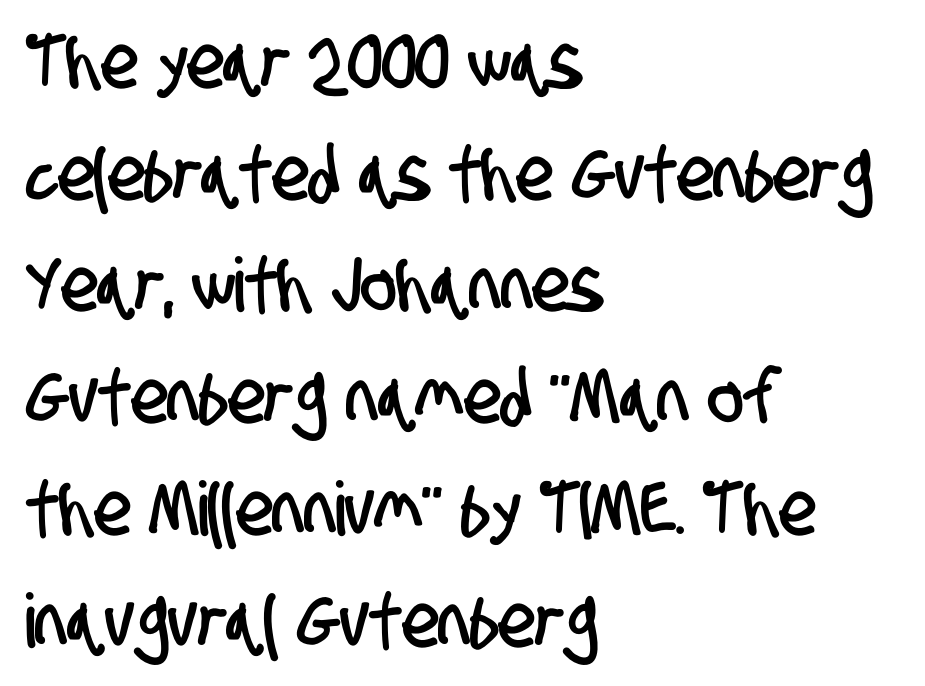
{"serif": "no", "width": "condensed", "stroke_contrast": "low", "x_height": "large", "monospaced": "no", "underline": "no", "align": "left", "line_spacing": "normal", "line_spacing_ratio": 1.49, "letter_spacing": "normal", "letter_spacing_em": 0.0, "glyph_px": 75}
